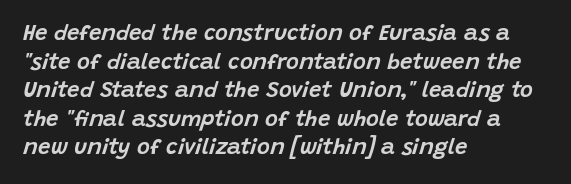
{"italic": "yes", "lean": "right", "slant_degrees": 15, "underline": "no", "align": "left", "line_spacing": "normal", "line_spacing_ratio": 1.3, "letter_spacing": "normal", "letter_spacing_em": 0.0, "glyph_px": 22}
